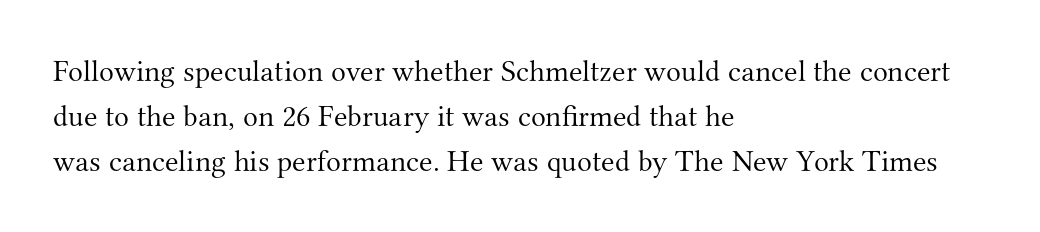
The image shows 31 px light serif type, upright; set left-aligned, normal line spacing (1.45x), normal letter spacing, not underlined; medium stroke contrast and a small x-height.
